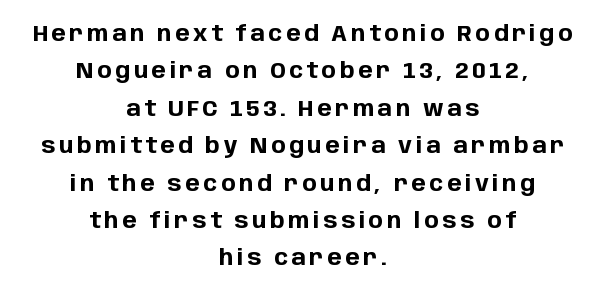
{"italic": "no", "bold": "yes", "underline": "no", "align": "center", "line_spacing": "normal", "line_spacing_ratio": 1.7, "glyph_px": 22}
